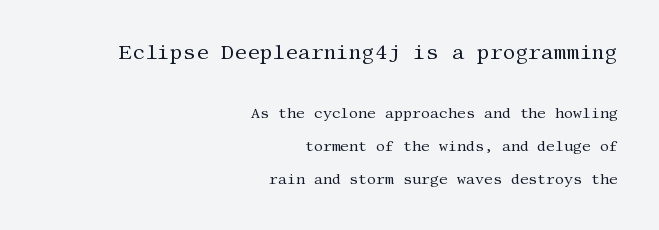
Q: Is the text bold? A: No.
Q: Is the text italic (slanted)? A: No, it is upright.
Q: Is the text underlined? A: No.
Q: How is the paragraph aligned? A: Right-aligned.
Q: Is the spacing between letters normal or unusually wide? A: Normal.
Q: Is the spacing between lines tight, normal or loose? A: Loose.
Q: Which block of text is set in a larger size, the first (top) or the second (bottom)? A: The first (top) one.
